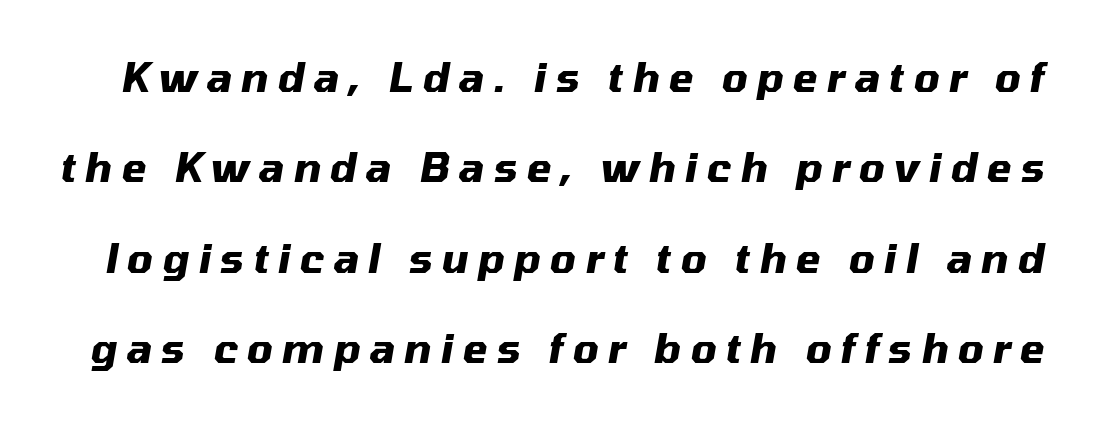
The image shows 40 px heavy type, italic (leaning right); set loose line spacing (2.26x), unusually wide letter spacing (+0.23 em), not underlined; medium stroke contrast and a medium x-height.
